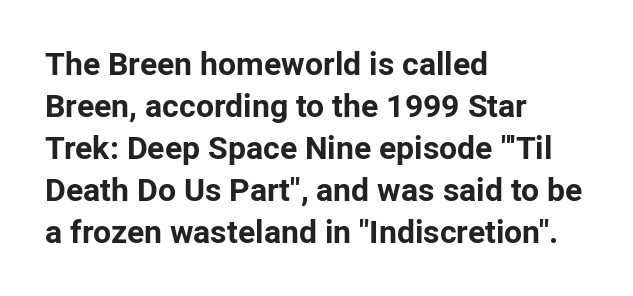
Q: Is the text bold? A: Yes.
Q: Is the text italic (slanted)? A: No, it is upright.
Q: Is the typeface a serif or a sans-serif typeface? A: Sans-serif.
Q: Is the text underlined? A: No.
Q: How is the paragraph aligned? A: Left-aligned.
Q: Is the spacing between letters normal or unusually wide? A: Normal.
Q: Is the spacing between lines tight, normal or loose? A: Normal.
Q: Width (condensed, normal, or wide)? A: Normal.
Q: Stroke contrast? A: Low.
Q: x-height? A: Medium.
Q: Monospaced? A: No.
